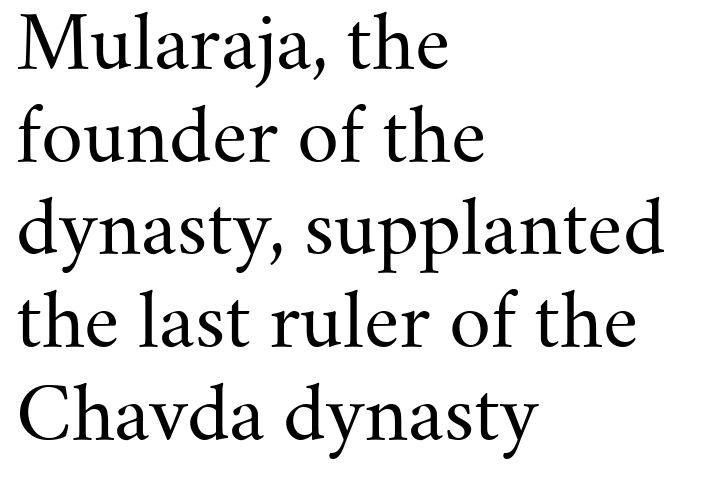
Q: Is the text bold? A: No.
Q: Is the text italic (slanted)? A: No, it is upright.
Q: Is the typeface a serif or a sans-serif typeface? A: Serif.
Q: Is the text underlined? A: No.
Q: How is the paragraph aligned? A: Left-aligned.
Q: Is the spacing between letters normal or unusually wide? A: Normal.
Q: Is the spacing between lines tight, normal or loose? A: Normal.
Q: Width (condensed, normal, or wide)? A: Normal.
Q: Stroke contrast? A: Medium.
Q: x-height? A: Small.
Q: Monospaced? A: No.
